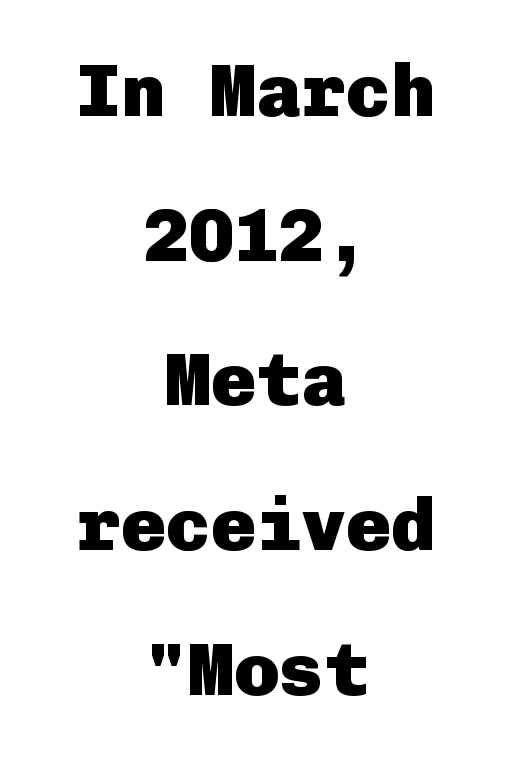
{"serif": "no", "italic": "no", "bold": "yes", "weight": "heavy", "width": "normal", "stroke_contrast": "low", "x_height": "medium", "underline": "no", "align": "center", "line_spacing": "loose", "line_spacing_ratio": 1.93, "letter_spacing": "normal", "letter_spacing_em": 0.0, "glyph_px": 75}
